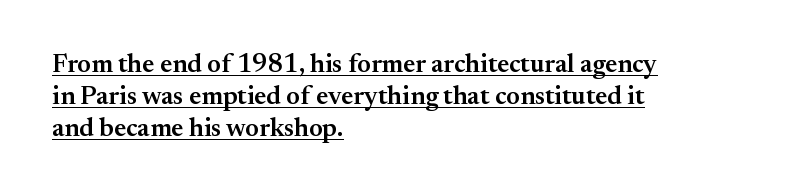
{"italic": "no", "bold": "semi", "underline": "yes", "align": "left", "line_spacing_ratio": 1.24, "letter_spacing": "normal", "letter_spacing_em": 0.0, "glyph_px": 26}
